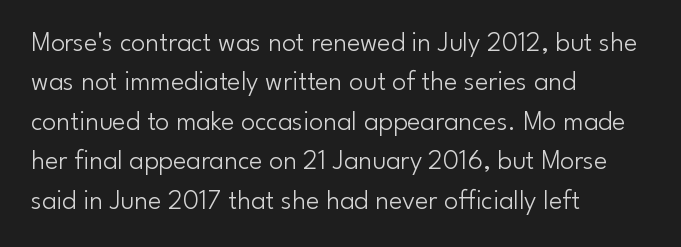
{"serif": "no", "italic": "no", "bold": "no", "weight": "light", "width": "normal", "stroke_contrast": "low", "x_height": "small", "monospaced": "no", "underline": "no", "align": "left", "line_spacing": "normal", "line_spacing_ratio": 1.41, "letter_spacing": "normal", "letter_spacing_em": 0.0, "glyph_px": 28}
